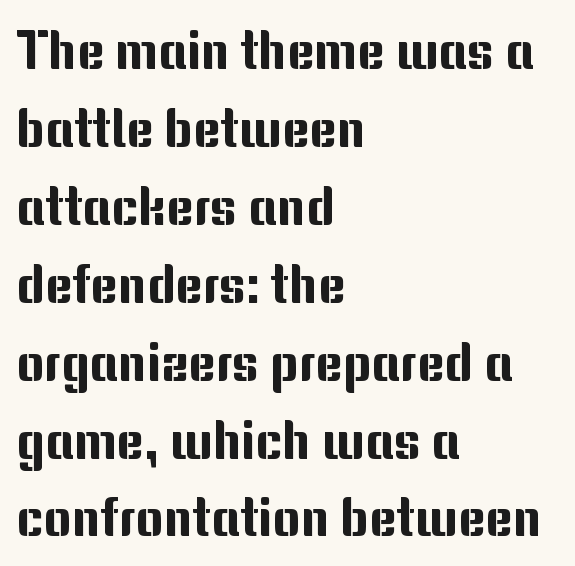
Q: Is the text italic (slanted)? A: No, it is upright.
Q: Is the typeface a serif or a sans-serif typeface? A: Sans-serif.
Q: Is the text underlined? A: No.
Q: How is the paragraph aligned? A: Left-aligned.
Q: Is the spacing between letters normal or unusually wide? A: Normal.
Q: Is the spacing between lines tight, normal or loose? A: Normal.
Q: Width (condensed, normal, or wide)? A: Normal.
Q: Stroke contrast? A: Medium.
Q: x-height? A: Medium.
Q: Monospaced? A: No.
